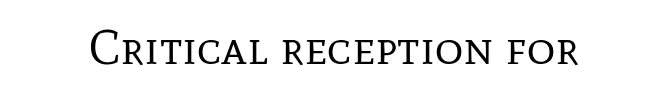
Ascenders rise straight up at ninety degrees. Typographically, this falls in the serif category. The letterforms sit at book weight or below. Nothing unusual about the tracking: characters are spaced as the font intends. Each letter keeps its own natural width here, so spacing adapts to shape. Any mark beneath the type? The region is blank.
